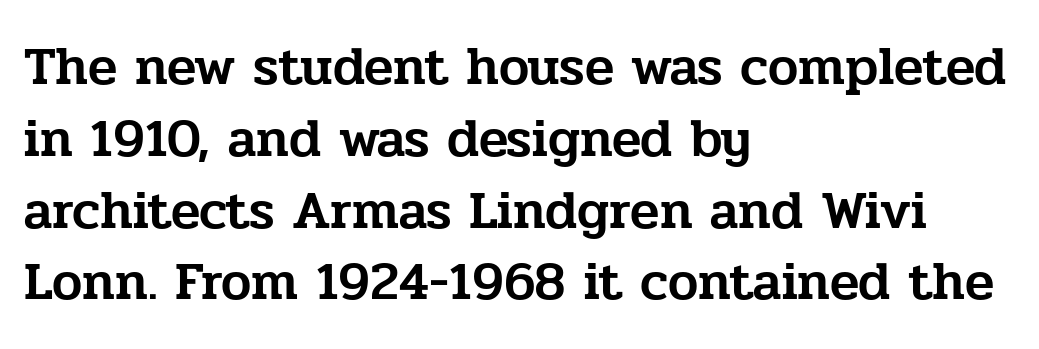
The image shows 54 px serif type, upright; set left-aligned, normal line spacing (1.33x), normal letter spacing, not underlined; low stroke contrast and a medium x-height.
